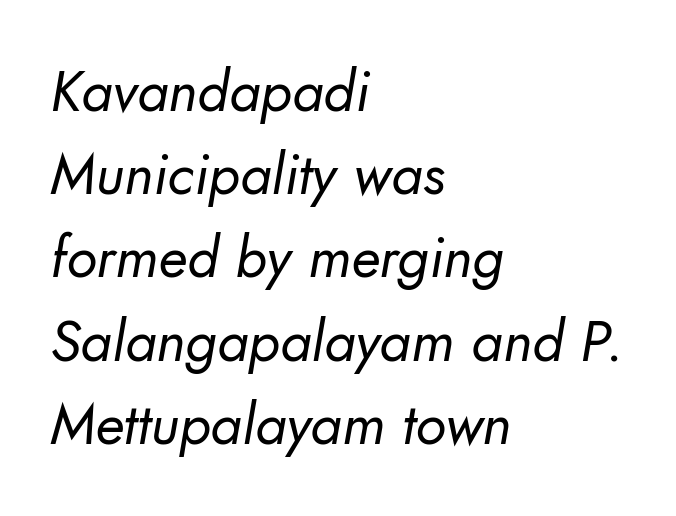
Q: Is the text bold? A: No.
Q: Is the typeface a serif or a sans-serif typeface? A: Sans-serif.
Q: Is the text underlined? A: No.
Q: How is the paragraph aligned? A: Left-aligned.
Q: Is the spacing between letters normal or unusually wide? A: Normal.
Q: Is the spacing between lines tight, normal or loose? A: Normal.
Q: Width (condensed, normal, or wide)? A: Normal.
Q: Stroke contrast? A: Low.
Q: x-height? A: Small.
Q: Monospaced? A: No.
